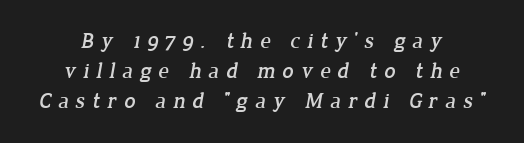
The space directly below the letters is spotless. A typesetter would call this heavily tracked-out type. Notice how descenders clear the ascenders below comfortably — that's standard leading.
